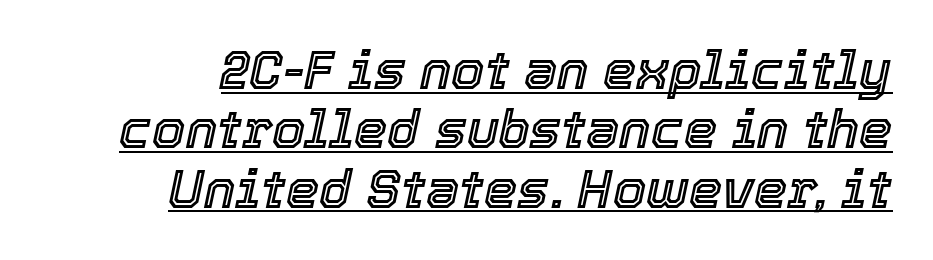
This sample trades vertical openness for compactness between lines. Note the varied advance widths — an 'i' is clearly narrower than an 'm'. Compared with undecorated copy, this sample adds a rule below the words. The typography opts for an oblique posture over an upright one. Between one letter and the next there's only the usual sliver of space.
